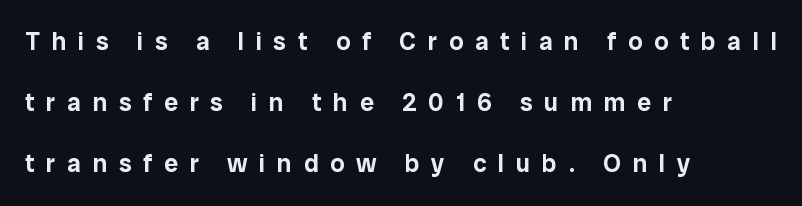
{"italic": "no", "underline": "no", "align": "left", "line_spacing": "loose", "line_spacing_ratio": 2.45, "letter_spacing": "wide", "letter_spacing_em": 0.47, "glyph_px": 25}
